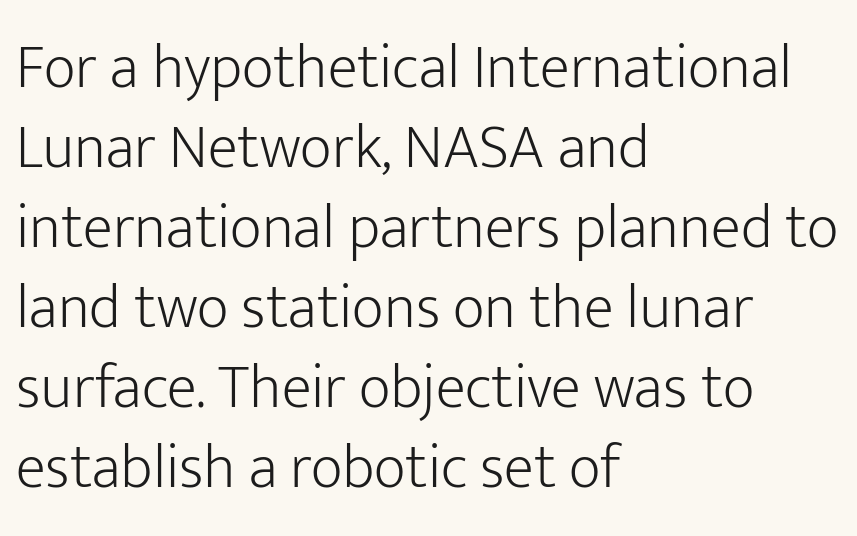
Layout note: lines flush left. Look at the bottom of the vertical strokes: they stop flat, with no serifs. You could not count columns in this text — the font is proportionally spaced. This sample uses an upright cut, with every glyph sitting square on the baseline. Quick note: underline off.
